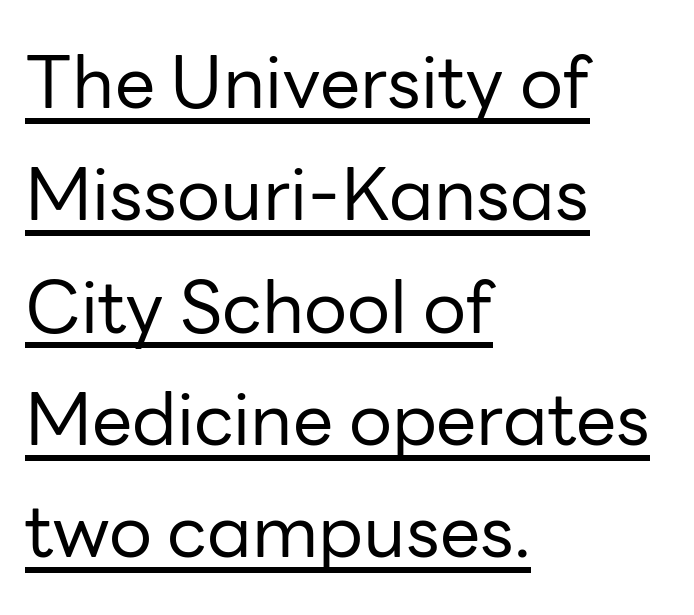
The image shows 72 px regular-weight sans-serif type, upright; set left-aligned, normal line spacing (1.56x), normal letter spacing, underlined; low stroke contrast and a medium x-height.
